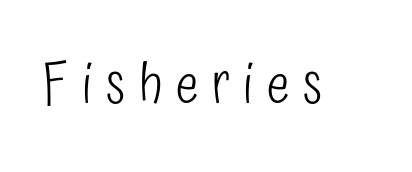
{"serif": "no", "italic": "no", "bold": "no", "weight": "light", "width": "condensed", "stroke_contrast": "low", "x_height": "medium", "monospaced": "no", "underline": "no", "letter_spacing": "wide", "letter_spacing_em": 0.25, "glyph_px": 54}
